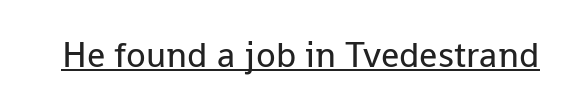
The image shows 36 px regular-weight sans-serif type, upright; set normal letter spacing, underlined; low stroke contrast and a medium x-height.
